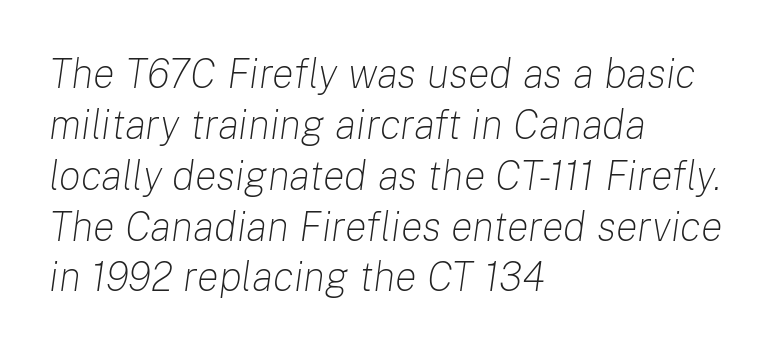
The image shows 41 px light type, italic (leaning right); set left-aligned, line spacing 1.24x, normal letter spacing, not underlined; low stroke contrast and a medium x-height.
